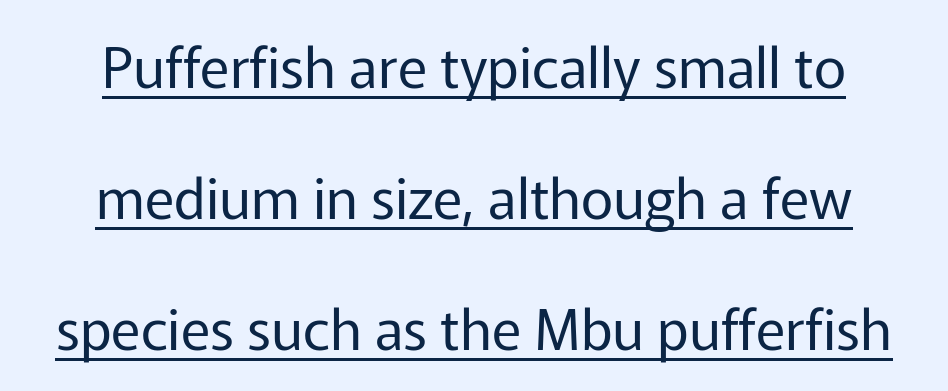
The image shows 56 px regular-weight sans-serif type, upright; set centered, loose line spacing (2.34x), normal letter spacing, underlined; low stroke contrast and a medium x-height.
